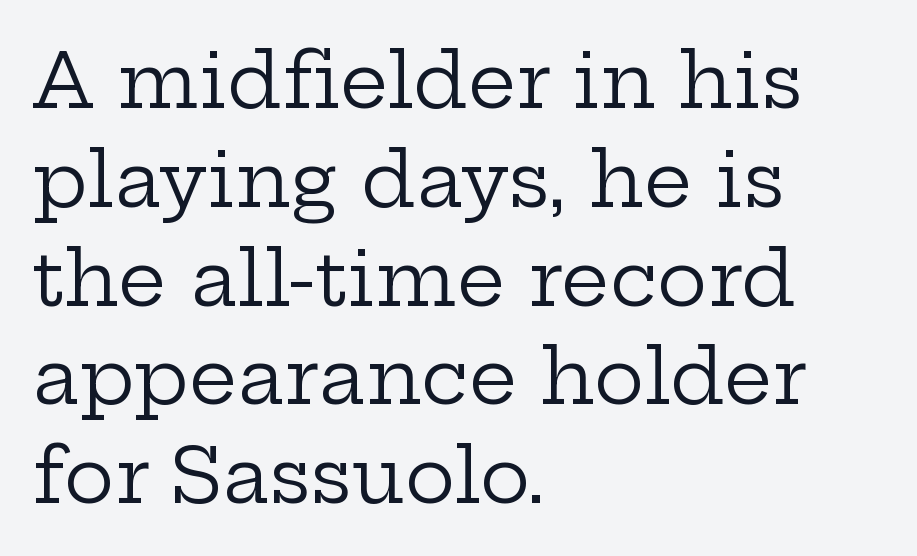
The image shows 76 px regular-weight, wide serif type, upright; set left-aligned, normal line spacing (1.3x), normal letter spacing, not underlined; low stroke contrast and a medium x-height.
